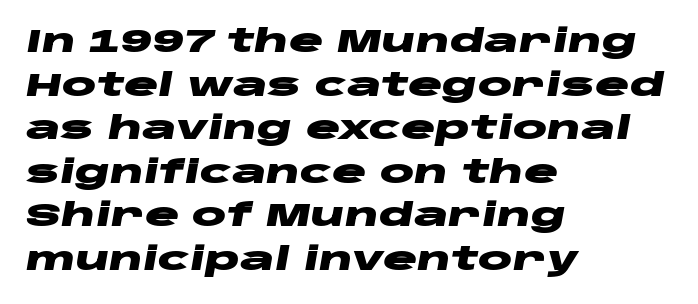
Q: Is the text bold? A: Yes.
Q: Is the text italic (slanted)? A: Yes, it leans right by about 10 degrees.
Q: Is the text underlined? A: No.
Q: How is the paragraph aligned? A: Left-aligned.
Q: Is the spacing between letters normal or unusually wide? A: Normal.
Q: Is the spacing between lines tight, normal or loose? A: Normal.
Q: Width (condensed, normal, or wide)? A: Wide.
Q: Stroke contrast? A: Low.
Q: x-height? A: Large.
Q: Monospaced? A: No.
